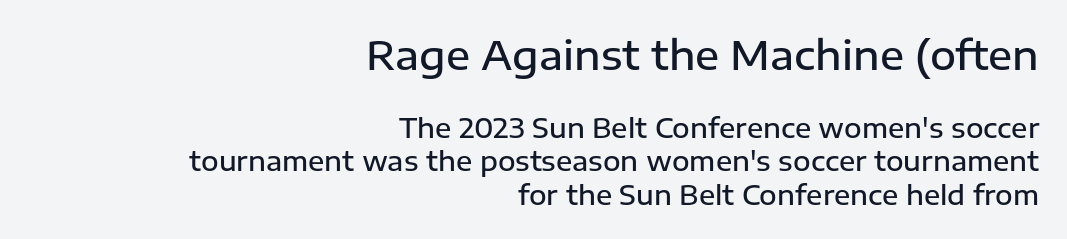
Varying glyph widths throughout — classic text-font behaviour. Bare-footed words on every line. Unlike italic type, these characters show no tilt at all. Is the lower block the larger one? No — the upper block carries the bigger type. Glyph-to-glyph distance matches everyday printed text. A bit beefed up — I'd call it semibold rather than bold.
